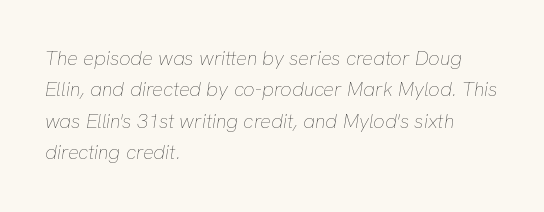
Q: Is the text bold? A: No.
Q: Is the text italic (slanted)? A: Yes, it leans right by about 8 degrees.
Q: Is the text underlined? A: No.
Q: How is the paragraph aligned? A: Left-aligned.
Q: Is the spacing between letters normal or unusually wide? A: Normal.
Q: Is the spacing between lines tight, normal or loose? A: Normal.
